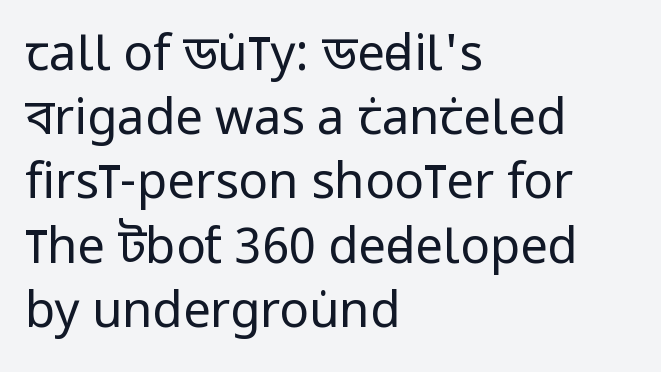
Q: Is the text bold? A: No.
Q: Is the text italic (slanted)? A: No, it is upright.
Q: Is the typeface a serif or a sans-serif typeface? A: Sans-serif.
Q: Is the text underlined? A: No.
Q: How is the paragraph aligned? A: Left-aligned.
Q: Is the spacing between letters normal or unusually wide? A: Normal.
Q: Is the spacing between lines tight, normal or loose? A: Normal.
Q: Width (condensed, normal, or wide)? A: Condensed.
Q: Stroke contrast? A: Low.
Q: x-height? A: Large.
Q: Monospaced? A: No.
